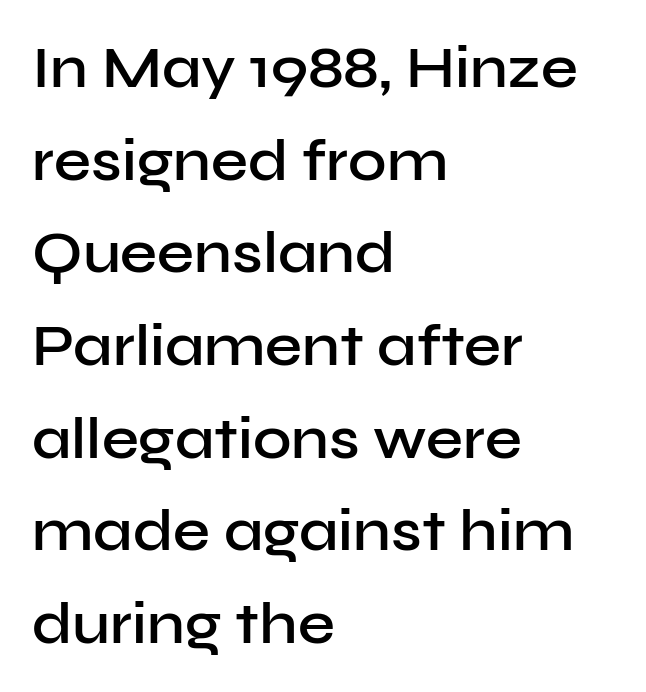
Q: Is the text bold? A: Semi-bold.
Q: Is the text italic (slanted)? A: No, it is upright.
Q: Is the typeface a serif or a sans-serif typeface? A: Sans-serif.
Q: Is the text underlined? A: No.
Q: How is the paragraph aligned? A: Left-aligned.
Q: Is the spacing between letters normal or unusually wide? A: Normal.
Q: Is the spacing between lines tight, normal or loose? A: Normal.
Q: Width (condensed, normal, or wide)? A: Normal.
Q: Stroke contrast? A: Low.
Q: x-height? A: Medium.
Q: Monospaced? A: No.
